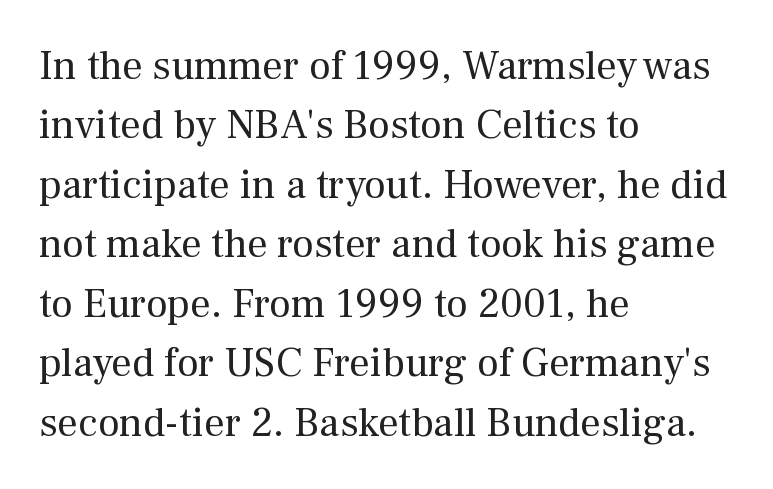
The image shows 41 px regular-weight serif type, upright; set left-aligned, normal line spacing (1.45x), normal letter spacing, not underlined; medium stroke contrast and a medium x-height.
